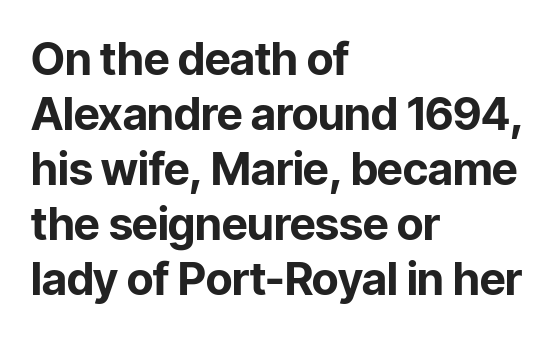
The image shows 45 px bold sans-serif type, upright; set left-aligned, line spacing 1.22x, normal letter spacing, not underlined; low stroke contrast and a medium x-height.
